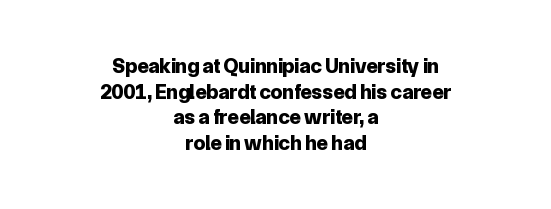
A bare baseline throughout the passage. Visually the block forms a symmetrical silhouette, jagged on both flanks. Notice how thick the strokes are: this is what a full bold looks like. This rendering leaves character spacing at its baseline value.
